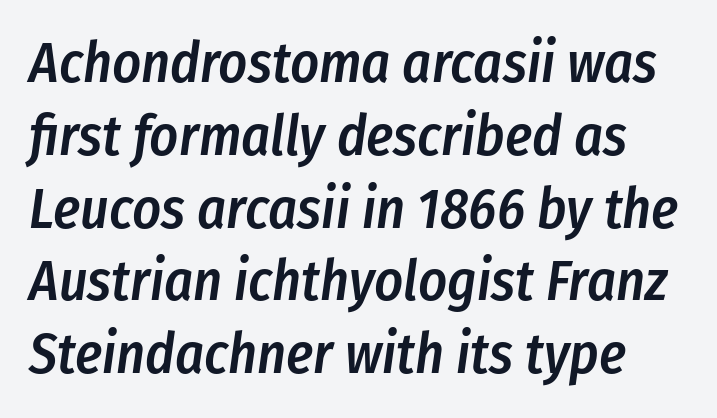
Glance below the letters and you will spot only blank space. This sample uses an oblique cut, with every glyph tilted off the vertical. Each letter keeps its own natural width here, so spacing adapts to shape. Baseline-to-baseline distance is the conventional proportion of letter height. You could call the tracking neutral — neither tight nor loose.
